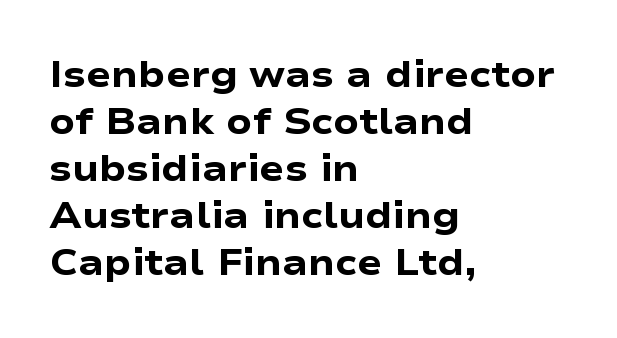
The image shows 37 px heavy, wide sans-serif type, upright; set left-aligned, normal line spacing (1.27x), normal letter spacing, not underlined; low stroke contrast and a medium x-height.
